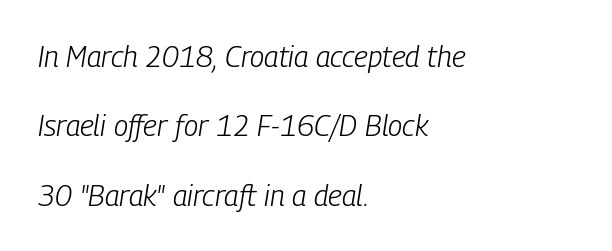
The image shows 29 px light, condensed type, italic (leaning right); set left-aligned, loose line spacing (2.39x), normal letter spacing, not underlined; low stroke contrast and a medium x-height.
